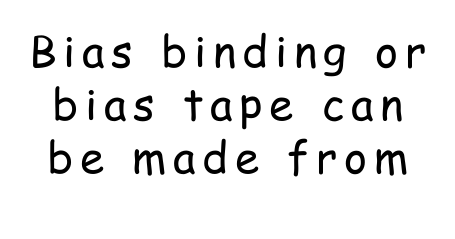
The image shows 44 px regular-weight, condensed sans-serif type, upright; set line spacing 1.2x, not underlined; low stroke contrast and a medium x-height.
